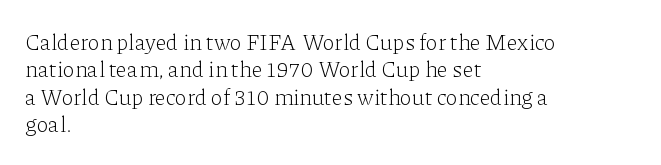
The image shows 22 px text type, upright; set left-aligned, normal line spacing (1.25x), normal letter spacing, not underlined.
